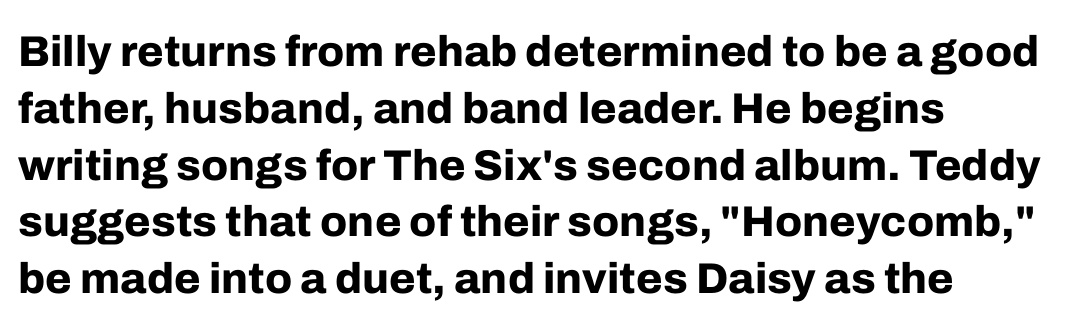
{"serif": "no", "italic": "no", "bold": "yes", "weight": "bold", "width": "normal", "stroke_contrast": "low", "x_height": "medium", "monospaced": "no", "underline": "no", "align": "left", "line_spacing": "normal", "line_spacing_ratio": 1.32, "letter_spacing": "normal", "letter_spacing_em": 0.0, "glyph_px": 43}
